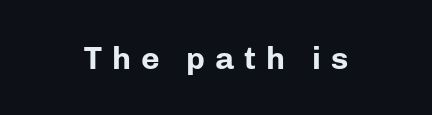
The string is rendered with underlining switched off. Posture: vertical. These lines are composed in type without serifs. Does the weight exceed regular? Yes, all the way to bold.
